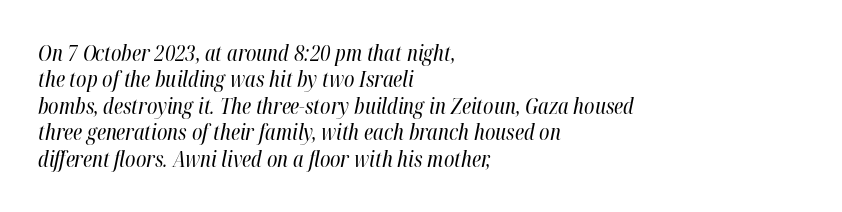
The image shows 21 px text type, italic (leaning right); set left-aligned, normal line spacing (1.26x), normal letter spacing, not underlined.
